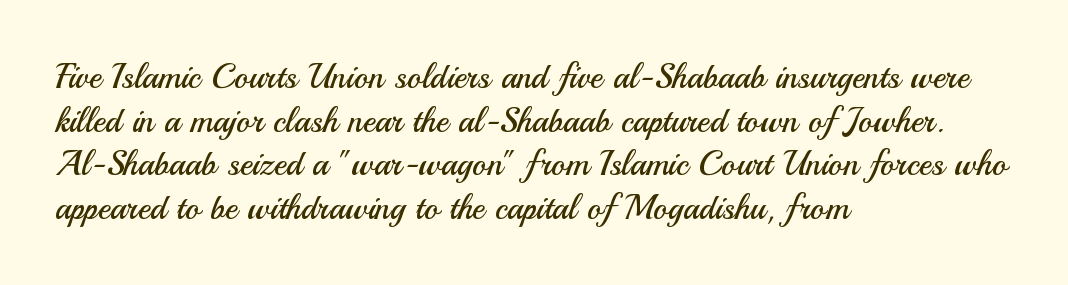
{"serif": "no", "bold": "no", "weight": "regular", "width": "normal", "stroke_contrast": "medium", "x_height": "small", "monospaced": "no", "underline": "no", "align": "left", "line_spacing": "normal", "line_spacing_ratio": 1.28, "letter_spacing": "normal", "letter_spacing_em": 0.0, "glyph_px": 34}
